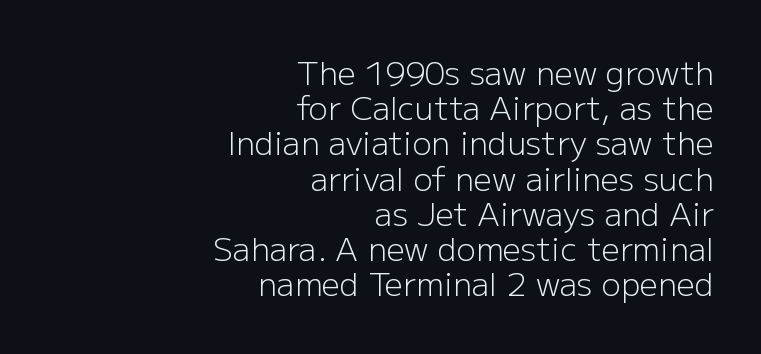
The image shows 32 px light sans-serif type, upright; set right-aligned, tight line spacing (1.1x), normal letter spacing, not underlined; low stroke contrast and a medium x-height.
